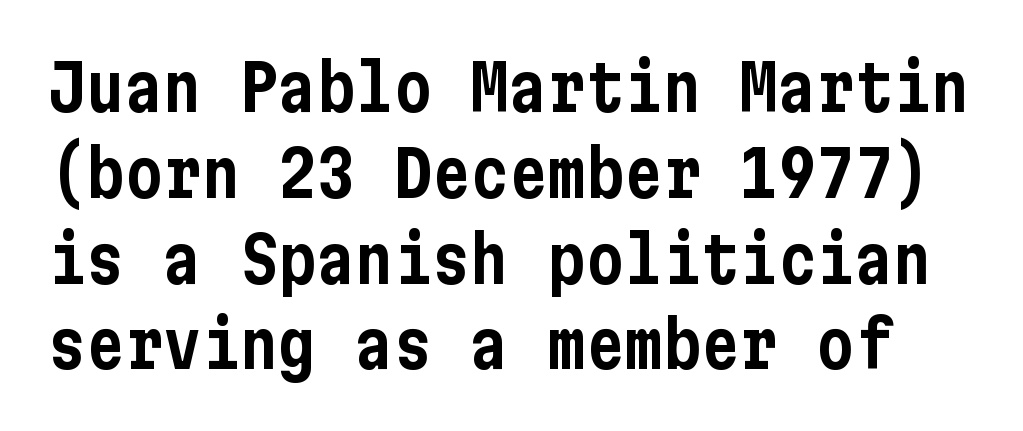
Beneath every word, the page is bare. Are there feet on the stems? There aren't — it's a sans. A typesetter would mark this as roman, not italic. You could call the tracking neutral — neither tight nor loose. What's the leading like? Ordinary, nothing unusual.
